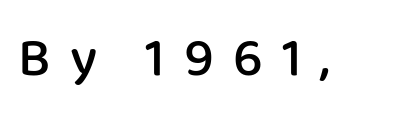
Notice how the stems are strictly vertical — no italics here. Between one letter and the next there's a generous, obvious gap. This sample uses a sans-serif face. This is moderately heavy type, rendered in semibold.
